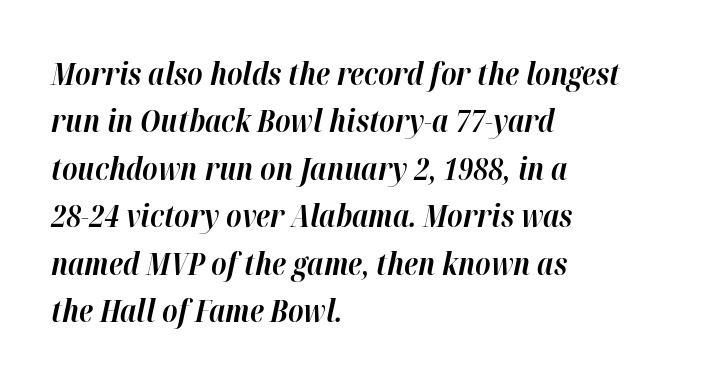
Q: Is the text bold? A: Yes.
Q: Is the text italic (slanted)? A: Yes, it leans right by about 12 degrees.
Q: Is the text underlined? A: No.
Q: How is the paragraph aligned? A: Left-aligned.
Q: Is the spacing between letters normal or unusually wide? A: Normal.
Q: Is the spacing between lines tight, normal or loose? A: Normal.
Q: Width (condensed, normal, or wide)? A: Normal.
Q: Stroke contrast? A: High.
Q: x-height? A: Medium.
Q: Monospaced? A: No.
